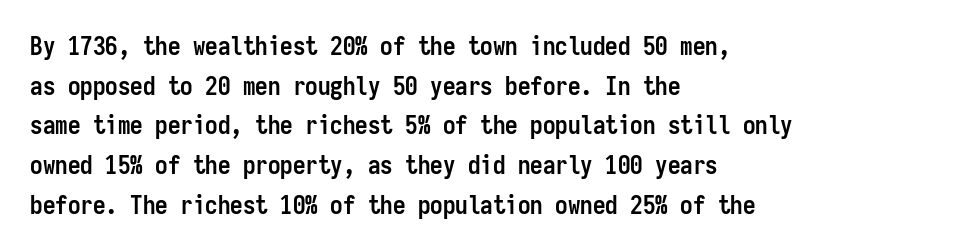
The words here are not underlined. Glyph-to-glyph distance matches everyday printed text. The rows are spaced the way most documents space them. The lettering holds an erect, upright posture throughout. Heavy-handed strokes throughout: this text is bold. Which margin do the lines hug? The left one — the right edge is uneven.
